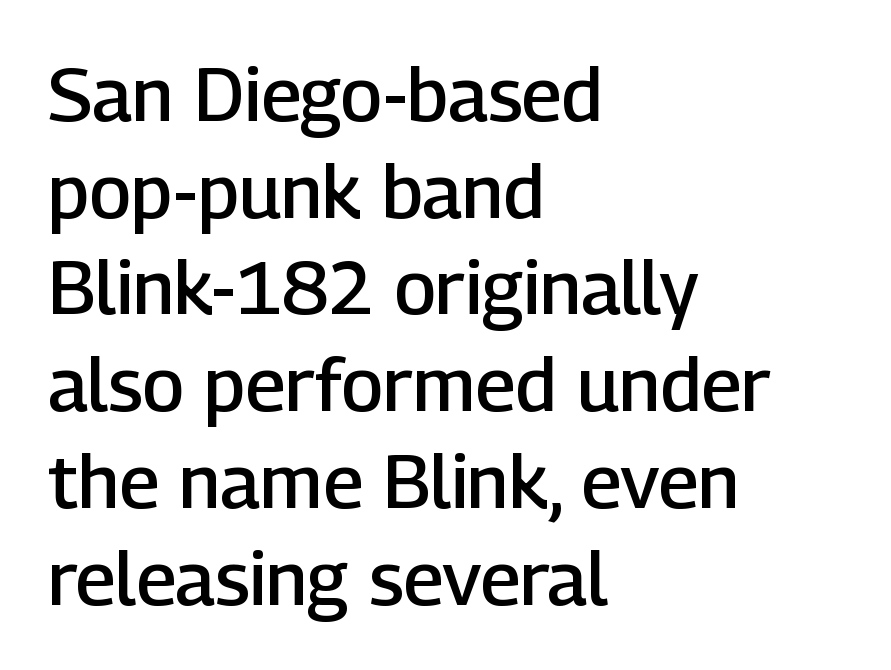
The image shows 75 px semibold sans-serif type, upright; set left-aligned, normal line spacing (1.29x), normal letter spacing, not underlined; low stroke contrast and a medium x-height.
